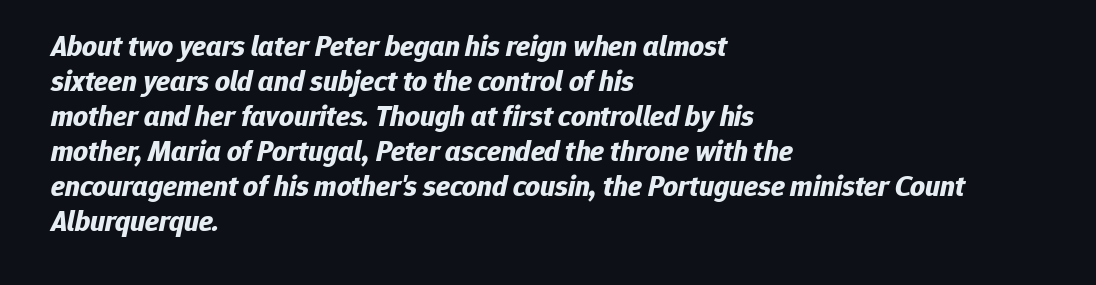
The image shows 29 px bold type, italic (leaning right); set left-aligned, line spacing 1.21x, normal letter spacing, not underlined; low stroke contrast and a medium x-height.
